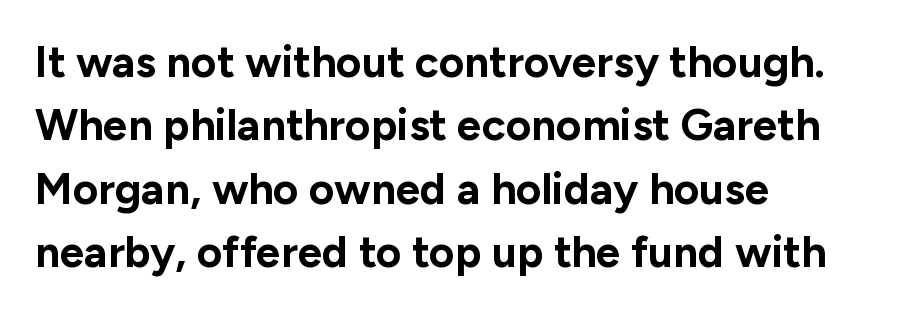
{"serif": "no", "italic": "no", "bold": "yes", "weight": "bold", "width": "normal", "stroke_contrast": "low", "x_height": "medium", "monospaced": "no", "underline": "no", "align": "left", "line_spacing": "normal", "line_spacing_ratio": 1.44, "letter_spacing": "normal", "letter_spacing_em": 0.0, "glyph_px": 44}
